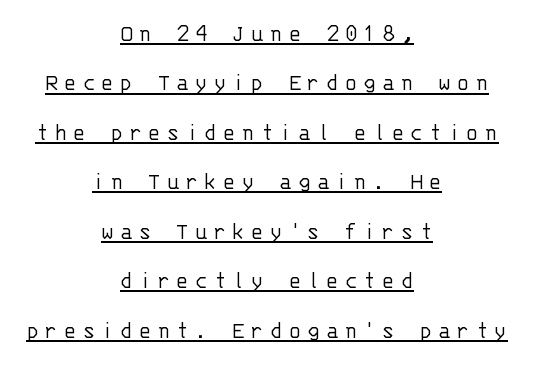
The face looks like a standard text weight, possibly lighter. Spacing between characters has been opened up far beyond the box default. Check the space under the baseline: a stroke is drawn there. Loosely led — the rows are spread out. Alignment: centered. The type sits square on the baseline with zero lean.
